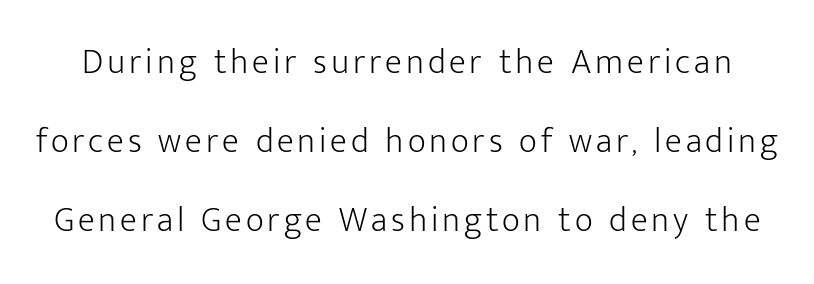
{"serif": "no", "italic": "no", "bold": "no", "weight": "light", "width": "normal", "stroke_contrast": "low", "x_height": "medium", "monospaced": "no", "underline": "no", "line_spacing": "loose", "line_spacing_ratio": 2.26, "glyph_px": 35}
